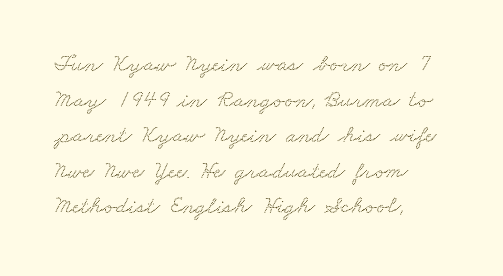
Q: Is the text underlined? A: No.
Q: How is the paragraph aligned? A: Left-aligned.
Q: Is the spacing between letters normal or unusually wide? A: Normal.
Q: Is the spacing between lines tight, normal or loose? A: Normal.
